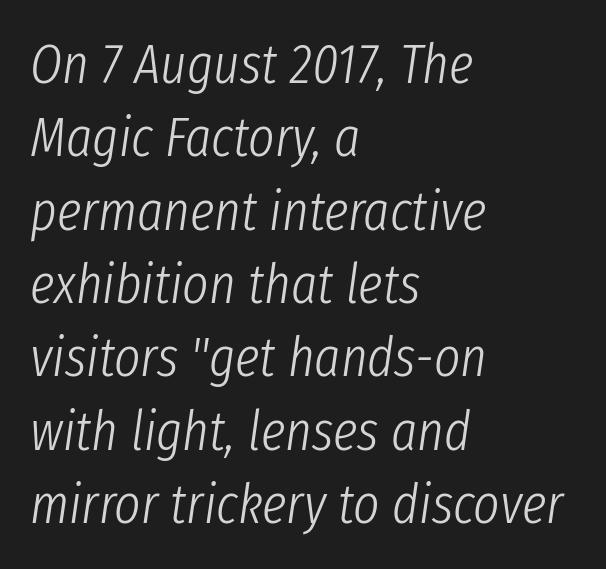
{"italic": "yes", "lean": "right", "slant_degrees": 8, "bold": "no", "weight": "light", "width": "condensed", "stroke_contrast": "low", "x_height": "medium", "monospaced": "no", "underline": "no", "align": "left", "line_spacing": "normal", "line_spacing_ratio": 1.31, "letter_spacing": "normal", "letter_spacing_em": 0.0, "glyph_px": 56}
